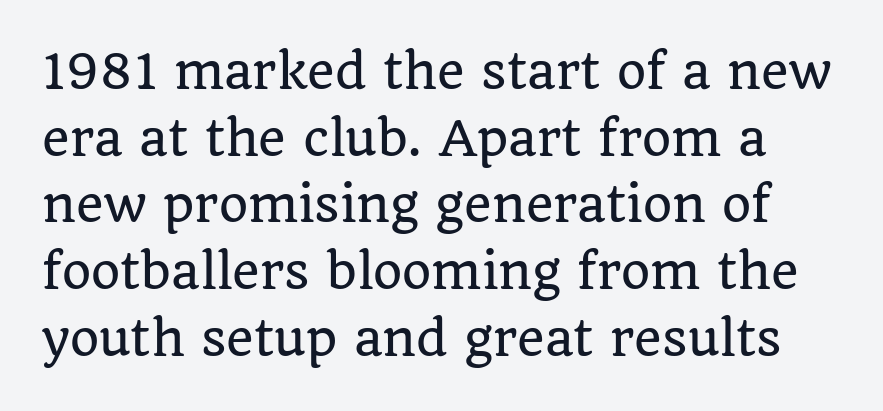
{"serif": "yes", "italic": "no", "width": "normal", "stroke_contrast": "low", "x_height": "large", "monospaced": "no", "underline": "no", "line_spacing": "normal", "line_spacing_ratio": 1.42, "letter_spacing": "normal", "letter_spacing_em": 0.0, "glyph_px": 47}
